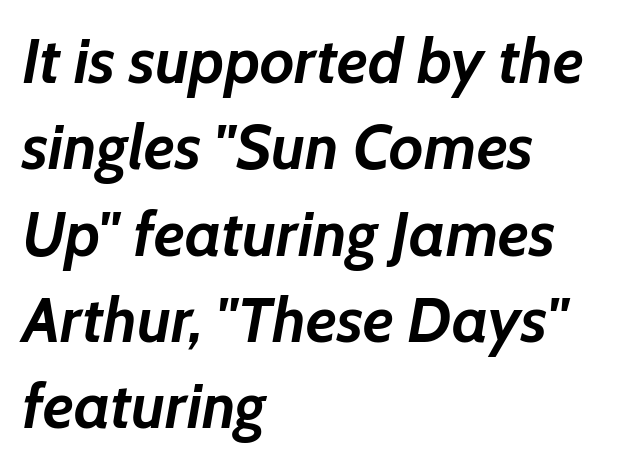
{"italic": "yes", "lean": "right", "slant_degrees": 7, "bold": "yes", "weight": "semibold", "width": "normal", "stroke_contrast": "low", "x_height": "medium", "monospaced": "no", "underline": "no", "align": "left", "line_spacing": "normal", "line_spacing_ratio": 1.37, "letter_spacing": "normal", "letter_spacing_em": 0.0, "glyph_px": 63}
